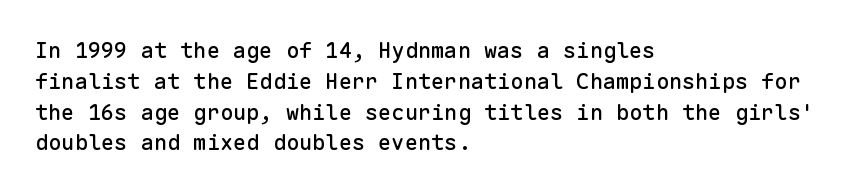
Q: Is the text italic (slanted)? A: No, it is upright.
Q: Is the text underlined? A: No.
Q: How is the paragraph aligned? A: Left-aligned.
Q: Is the spacing between letters normal or unusually wide? A: Normal.
Q: Is the spacing between lines tight, normal or loose? A: Normal.
